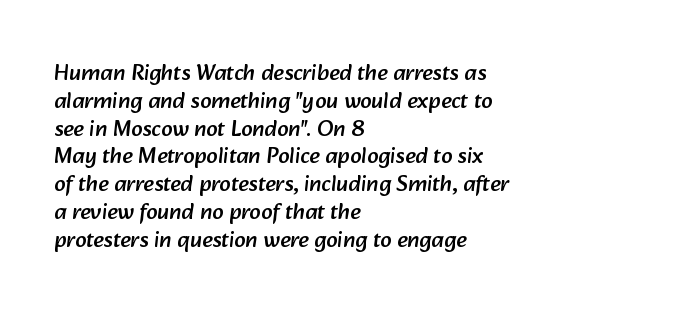
The image shows 23 px text type; set left-aligned, line spacing 1.21x, normal letter spacing, not underlined.
